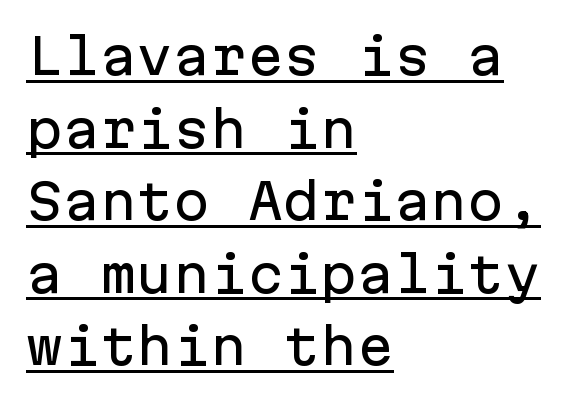
The rendering anchors every line to the left-hand side. The designer left line spacing at the default. Tracking value appears to be zero — textbook default spacing. Each letter, wide or thin by design, is forced into the same width here. A sans-serif font was chosen for this passage. A continuous stroke trails under the words, as in a hyperlink.
